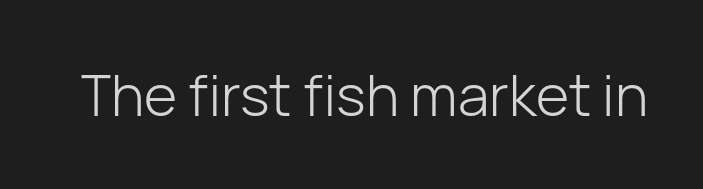
The image shows 57 px light sans-serif type, upright; set normal letter spacing, not underlined; low stroke contrast and a medium x-height.
